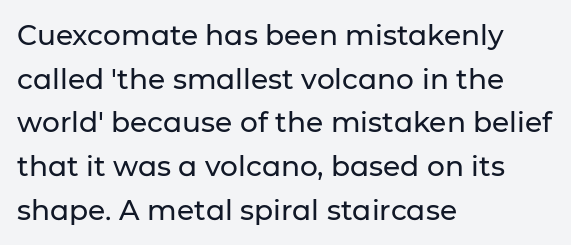
Unmarked baselines from the first word to the last. Honestly, the row spacing looks completely unremarkable. Notice how the passage keeps a crisp vertical edge on the left only. The horizontal fit of the characters is conventional and even. No italicization has been applied; the sample stays upright.
